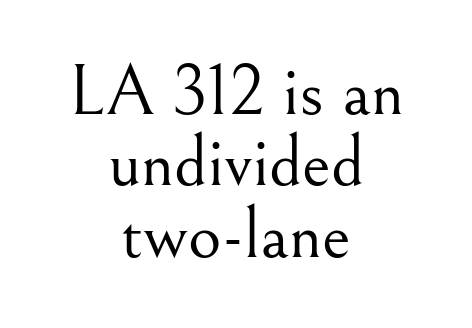
Vertical spacing — tight. Words float on clear page, feet unadorned. Look at the tracking — it's just the regular setting, nothing added. The rag falls on both sides of this text block equally. The lettering stays uniformly vertical, giving the passage a roman look. Font category for this specimen: serif.
